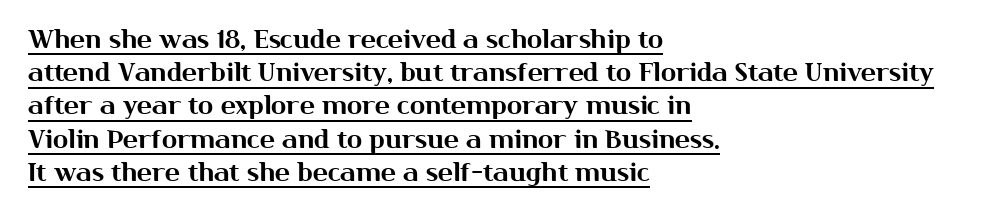
Q: Is the text italic (slanted)? A: No, it is upright.
Q: Is the text underlined? A: Yes.
Q: How is the paragraph aligned? A: Left-aligned.
Q: Is the spacing between letters normal or unusually wide? A: Normal.
Q: Is the spacing between lines tight, normal or loose? A: Normal.
